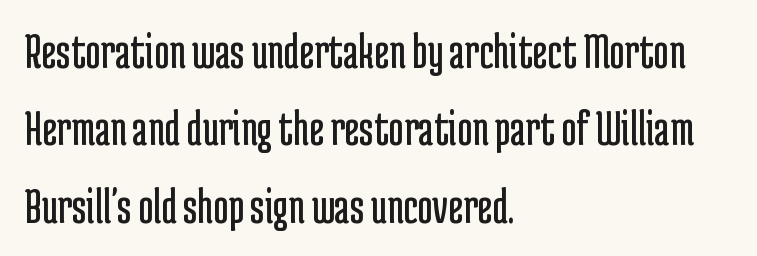
Q: Is the text bold? A: No.
Q: Is the text italic (slanted)? A: No, it is upright.
Q: Is the typeface a serif or a sans-serif typeface? A: Sans-serif.
Q: Is the text underlined? A: No.
Q: How is the paragraph aligned? A: Left-aligned.
Q: Is the spacing between letters normal or unusually wide? A: Normal.
Q: Is the spacing between lines tight, normal or loose? A: Normal.
Q: Width (condensed, normal, or wide)? A: Condensed.
Q: Stroke contrast? A: Low.
Q: x-height? A: Medium.
Q: Monospaced? A: No.
